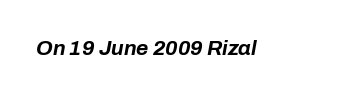
The image shows 21 px bold type, italic (leaning right); set normal letter spacing, not underlined.
